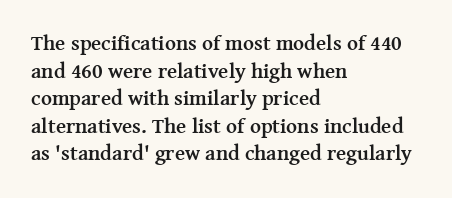
The image shows 21 px bold type, upright; set left-aligned, normal line spacing (1.31x), normal letter spacing, not underlined.
